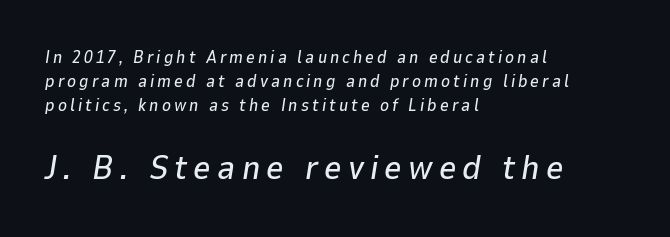
{"italic": "yes", "lean": "right", "slant_degrees": 9, "width": "normal", "stroke_contrast": "low", "x_height": "medium", "monospaced": "no", "underline": "no", "align": "left", "line_spacing": "normal", "line_spacing_ratio": 1.41, "larger_block": "second", "size_ratio": 2.0, "glyph_px": 34}
